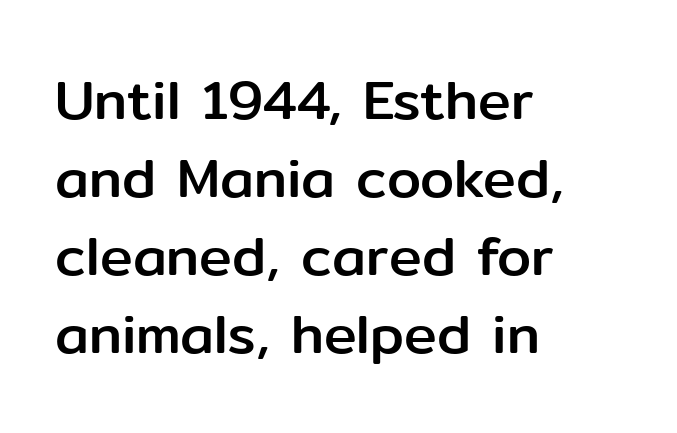
{"serif": "no", "italic": "no", "width": "normal", "stroke_contrast": "low", "x_height": "medium", "monospaced": "no", "underline": "no", "align": "left", "line_spacing": "normal", "line_spacing_ratio": 1.42, "letter_spacing": "normal", "letter_spacing_em": 0.0, "glyph_px": 55}
